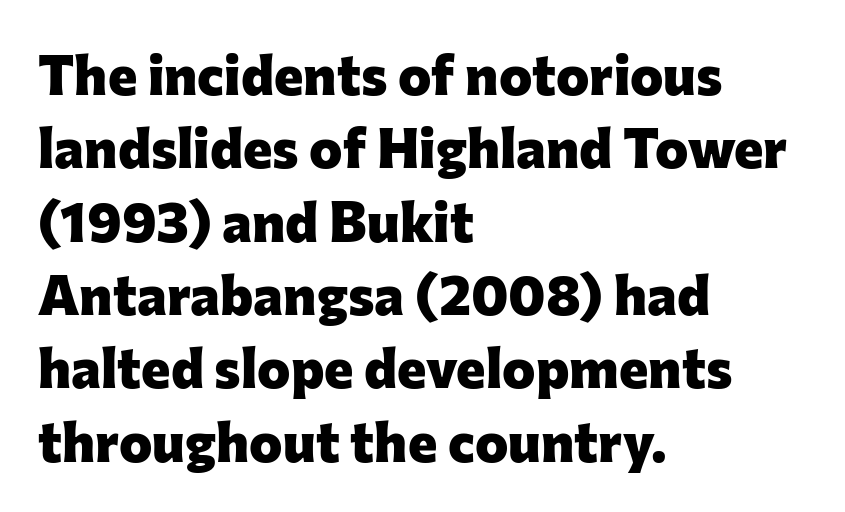
The image shows 56 px heavy sans-serif type, upright; set left-aligned, normal line spacing (1.31x), normal letter spacing, not underlined; low stroke contrast and a medium x-height.
